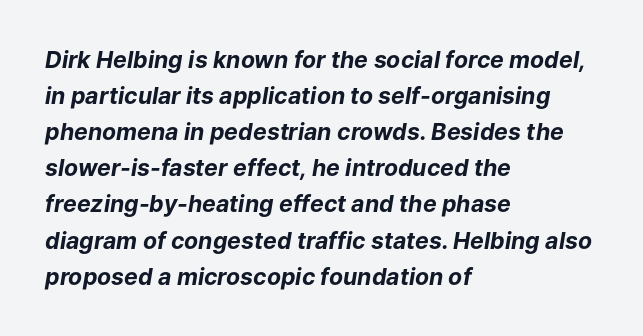
The image shows 23 px bold type, italic (leaning right); set left-aligned, normal line spacing (1.57x), normal letter spacing, not underlined.
